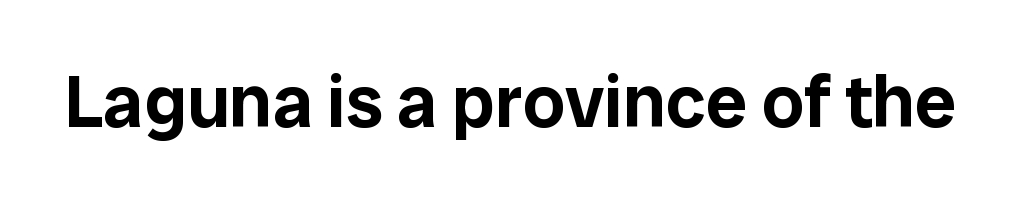
The image shows 74 px sans-serif type, upright; set normal letter spacing, not underlined; low stroke contrast and a medium x-height.
